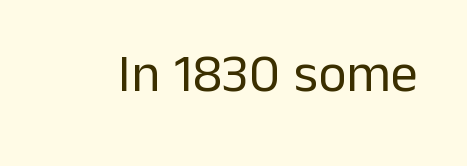
The image shows 54 px regular-weight sans-serif type, upright; set normal letter spacing, not underlined; low stroke contrast and a medium x-height.
